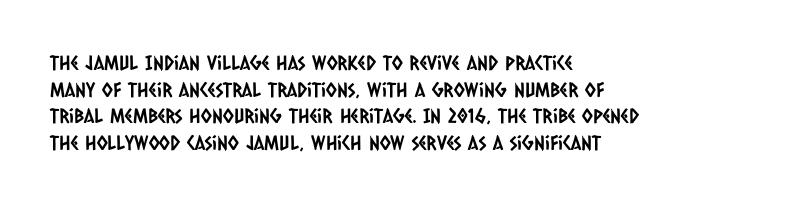
The image shows 20 px text type; set left-aligned, normal line spacing (1.33x), normal letter spacing, not underlined.
